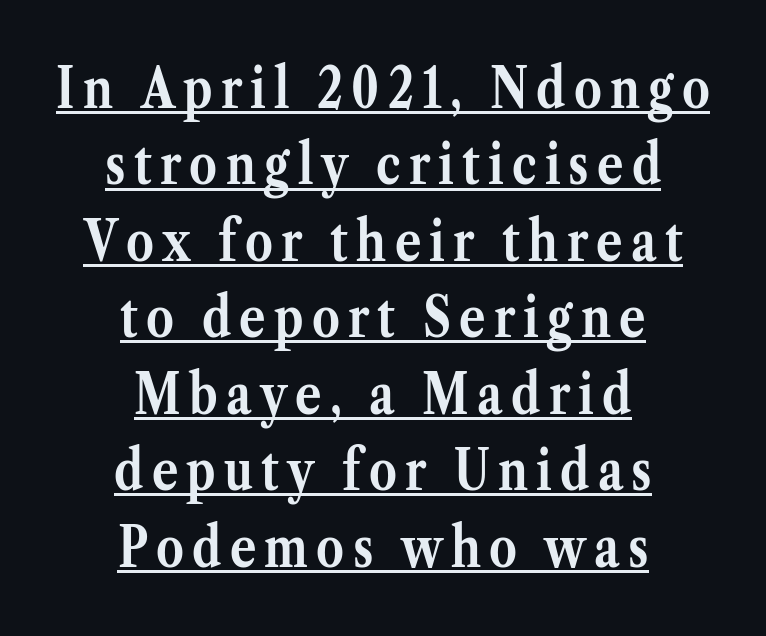
These lines were composed using upright roman letters. Looks like regular typesetting: each glyph gets only the width it needs. The rendering positions every line midway between the sides. Students, observe: this is what conventionally led text looks like.
